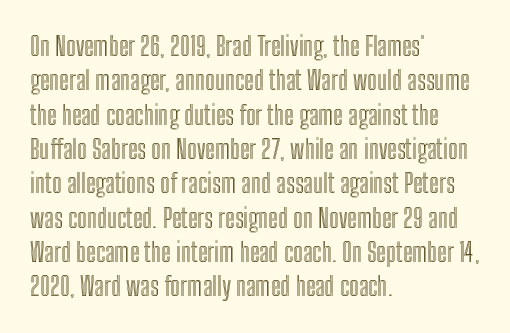
{"italic": "no", "underline": "no", "align": "left", "line_spacing": "normal", "line_spacing_ratio": 1.32, "letter_spacing": "normal", "letter_spacing_em": 0.0, "glyph_px": 26}
